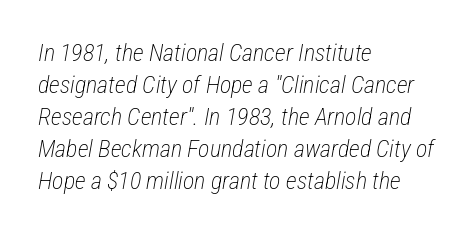
The rag falls on the right side of this text block. Just letters on the line, the space beneath them empty. Quick note: interline space is typical. Tracking here is standard; glyphs follow each other at the usual distance.
